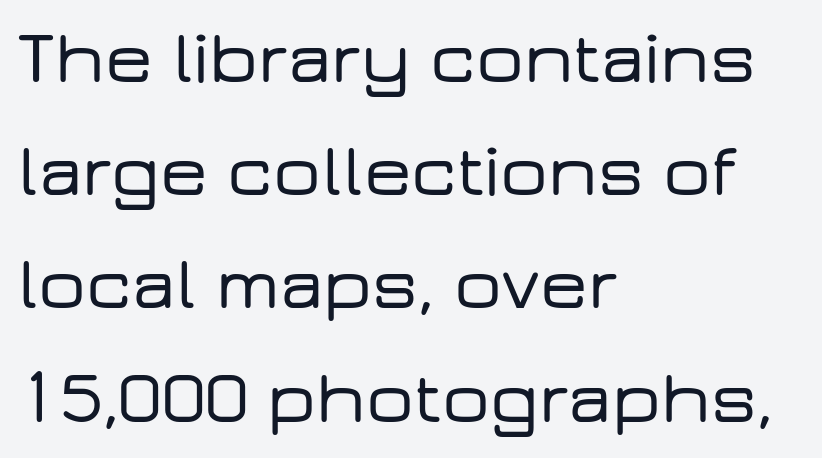
{"serif": "no", "italic": "no", "width": "wide", "stroke_contrast": "low", "x_height": "medium", "monospaced": "no", "underline": "no", "align": "left", "line_spacing": "normal", "line_spacing_ratio": 1.51, "letter_spacing": "normal", "letter_spacing_em": 0.0, "glyph_px": 75}
